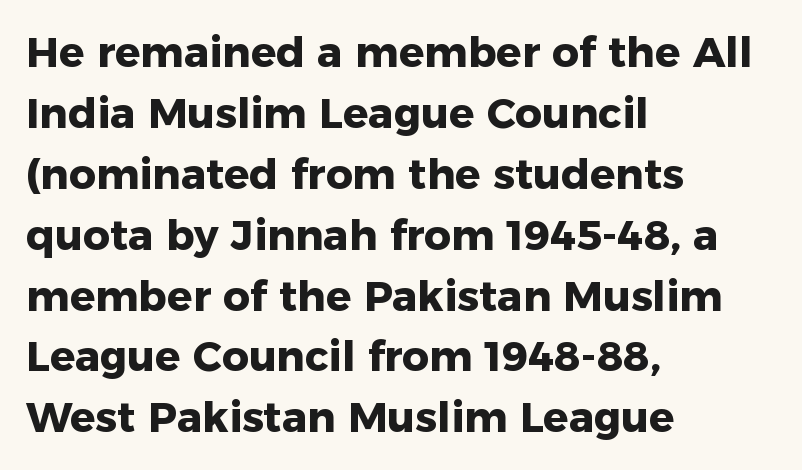
Q: Is the text bold? A: Yes.
Q: Is the text italic (slanted)? A: No, it is upright.
Q: Is the typeface a serif or a sans-serif typeface? A: Sans-serif.
Q: Is the text underlined? A: No.
Q: How is the paragraph aligned? A: Left-aligned.
Q: Is the spacing between letters normal or unusually wide? A: Normal.
Q: Is the spacing between lines tight, normal or loose? A: Normal.
Q: Width (condensed, normal, or wide)? A: Normal.
Q: Stroke contrast? A: Low.
Q: x-height? A: Medium.
Q: Monospaced? A: No.
